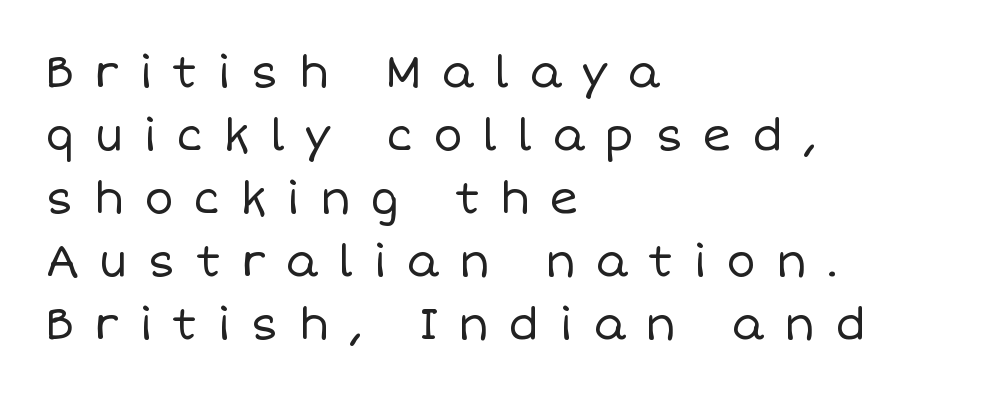
The image shows 44 px regular-weight type, upright; set left-aligned, normal line spacing (1.43x), unusually wide letter spacing (+0.45 em), not underlined; low stroke contrast and a large x-height.
